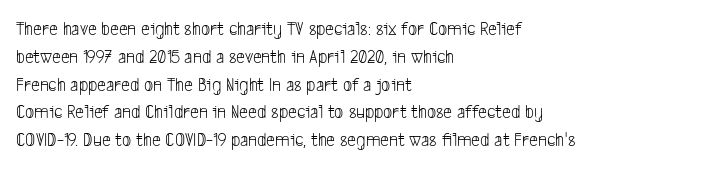
{"bold": "no", "underline": "no", "align": "left", "line_spacing": "normal", "line_spacing_ratio": 1.39, "letter_spacing": "normal", "letter_spacing_em": 0.0, "glyph_px": 20}
